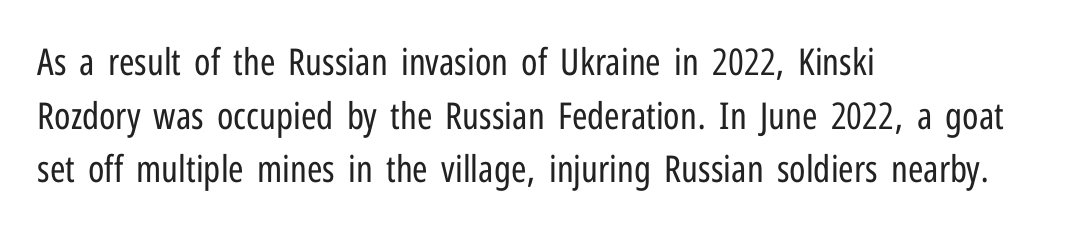
To sum up the face: it is a sans, with no serifs. The lines in this sample share a left origin and differ only in where they stop. Spacing verdict: proportional, widths tailored to each character. Horizontal bands of white between lines are of average thickness. Anything drawn beneath the words? Only blank space.
